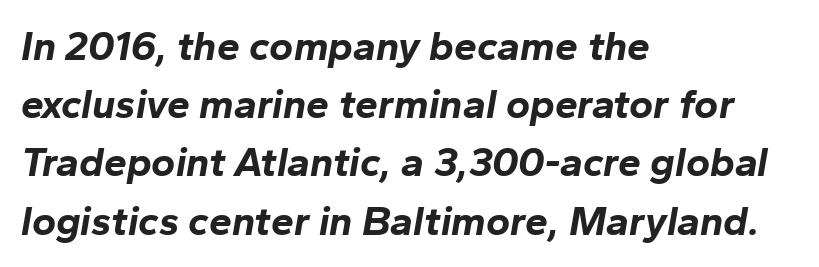
How would I describe the line gaps? Plain and ordinary. When letters slant like this, we call the style italic. The letters sit at their default tracking, neither squeezed nor spread. Do the characters align in a grid? No, the font is proportional. Words float on clear page, feet unadorned. Each line starts at the same left margin while the right side varies.
